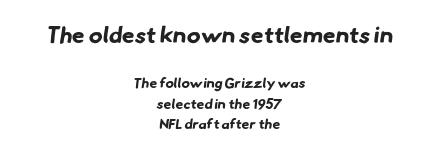
{"bold": "yes", "underline": "no", "align": "center", "line_spacing": "normal", "line_spacing_ratio": 1.47, "letter_spacing": "normal", "letter_spacing_em": 0.0, "larger_block": "first", "size_ratio": 1.64, "glyph_px": 23}
